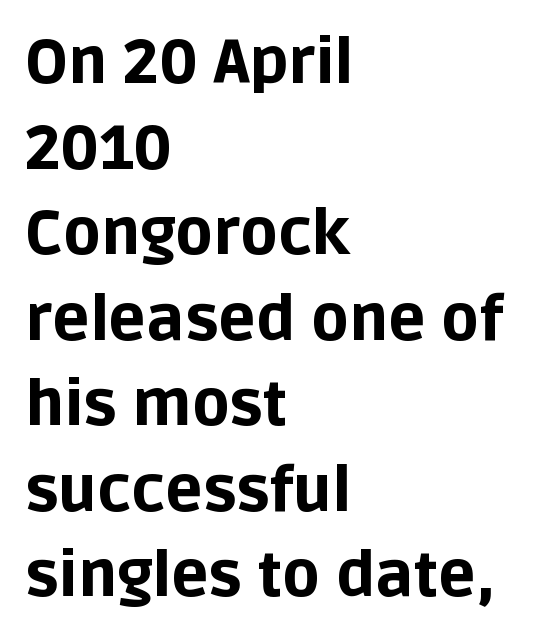
The face used here is rendered with its standard letterfit. The passage shown is not underscored anywhere. Pretty heavy lettering here — definitely bold. The block of text has a typical density, with ordinary space between rows. Character widths vary here, with narrow letters taking less room than wide ones.
